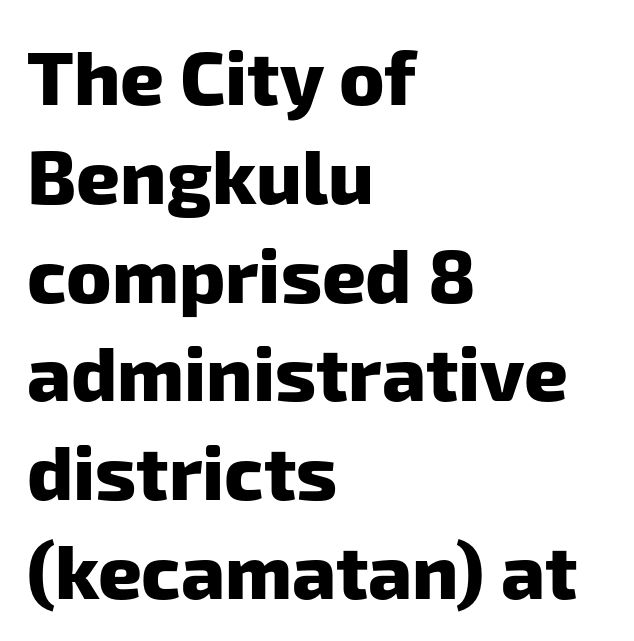
The image shows 76 px heavy sans-serif type; set left-aligned, normal line spacing (1.3x), normal letter spacing, not underlined; low stroke contrast and a medium x-height.
